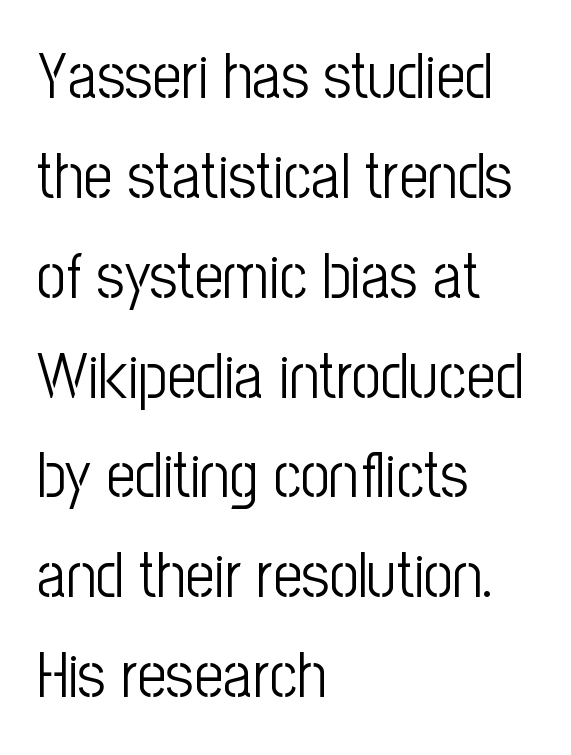
{"serif": "no", "italic": "no", "bold": "no", "weight": "light", "width": "condensed", "stroke_contrast": "low", "x_height": "medium", "monospaced": "no", "underline": "no", "align": "left", "line_spacing": "normal", "line_spacing_ratio": 1.56, "letter_spacing": "normal", "letter_spacing_em": 0.0, "glyph_px": 64}
